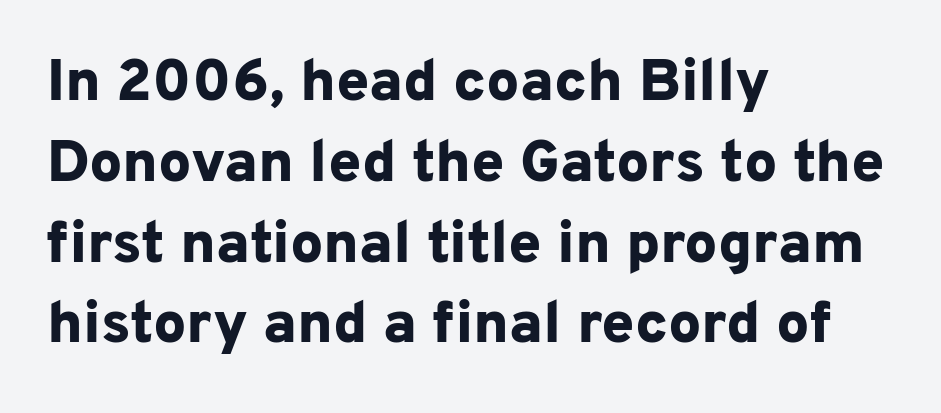
{"serif": "no", "italic": "no", "bold": "yes", "weight": "bold", "width": "normal", "stroke_contrast": "low", "x_height": "medium", "monospaced": "no", "underline": "no", "align": "left", "line_spacing": "normal", "line_spacing_ratio": 1.37, "letter_spacing": "normal", "letter_spacing_em": 0.0, "glyph_px": 59}
